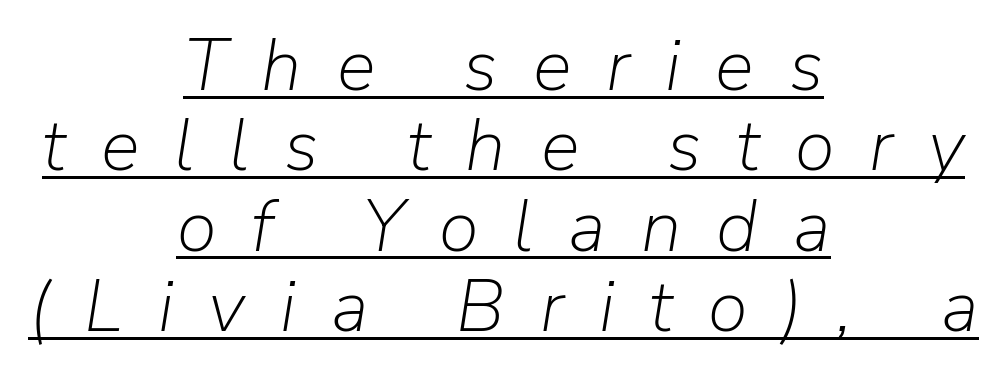
The image shows 73 px light type, italic (leaning right); set centered, tight line spacing (1.1x), unusually wide letter spacing (+0.48 em), underlined; low stroke contrast and a medium x-height.
